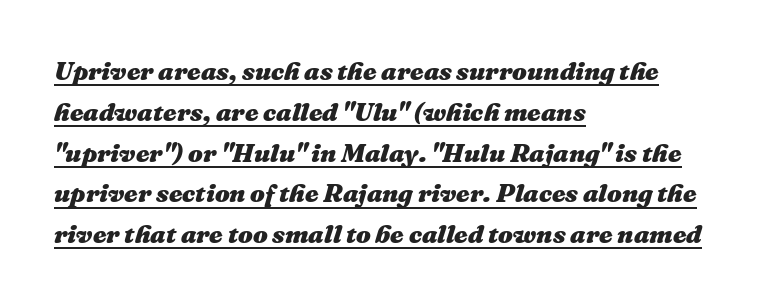
The image shows 26 px bold type, italic (leaning right); set left-aligned, normal line spacing (1.57x), normal letter spacing, underlined.
